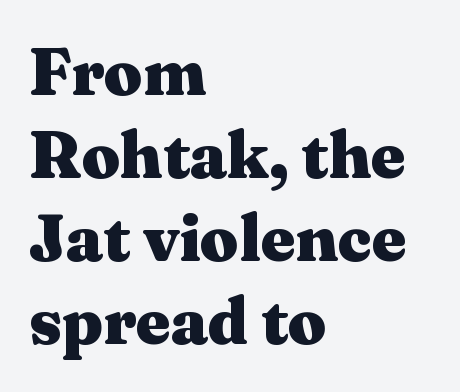
Q: Is the text bold? A: Yes.
Q: Is the text italic (slanted)? A: No, it is upright.
Q: Is the typeface a serif or a sans-serif typeface? A: Serif.
Q: Is the text underlined? A: No.
Q: How is the paragraph aligned? A: Left-aligned.
Q: Is the spacing between letters normal or unusually wide? A: Normal.
Q: Width (condensed, normal, or wide)? A: Wide.
Q: Stroke contrast? A: Medium.
Q: x-height? A: Medium.
Q: Monospaced? A: No.
